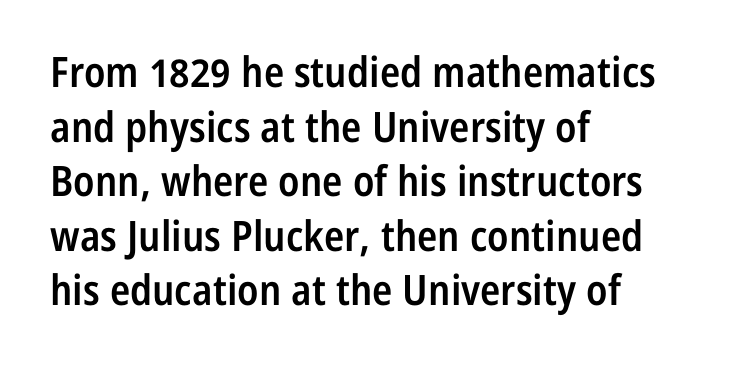
Q: Is the text bold? A: Semi-bold.
Q: Is the text italic (slanted)? A: No, it is upright.
Q: Is the typeface a serif or a sans-serif typeface? A: Sans-serif.
Q: Is the text underlined? A: No.
Q: How is the paragraph aligned? A: Left-aligned.
Q: Is the spacing between letters normal or unusually wide? A: Normal.
Q: Is the spacing between lines tight, normal or loose? A: Normal.
Q: Width (condensed, normal, or wide)? A: Condensed.
Q: Stroke contrast? A: Low.
Q: x-height? A: Medium.
Q: Monospaced? A: No.
